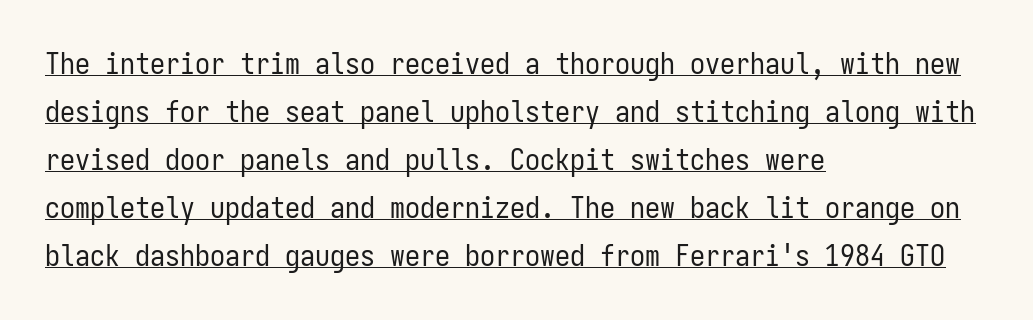
The image shows 30 px regular-weight, condensed sans-serif type, upright, monospaced; set left-aligned, normal line spacing (1.6x), normal letter spacing, underlined; low stroke contrast and a medium x-height.
